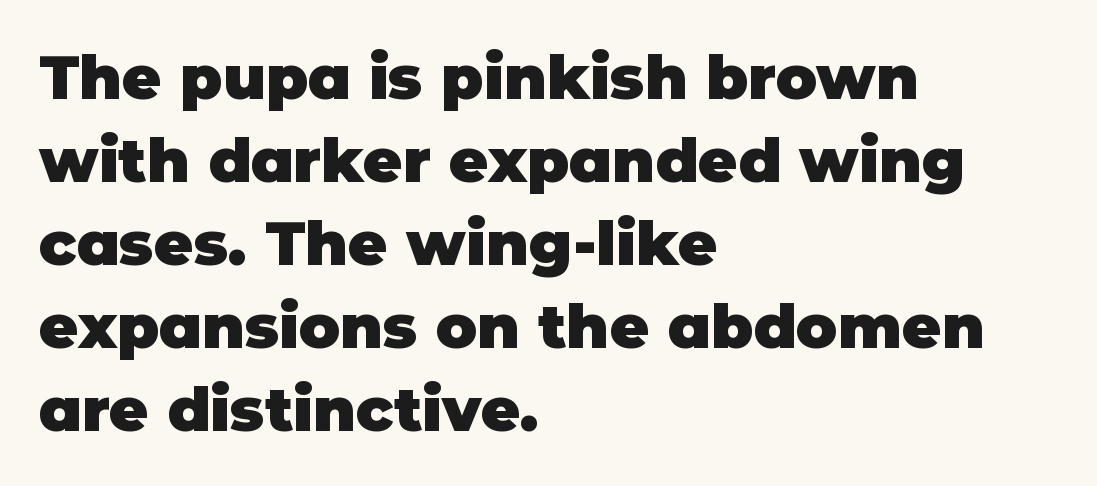
Q: Is the text bold? A: Yes.
Q: Is the text italic (slanted)? A: No, it is upright.
Q: Is the typeface a serif or a sans-serif typeface? A: Sans-serif.
Q: Is the text underlined? A: No.
Q: How is the paragraph aligned? A: Left-aligned.
Q: Is the spacing between letters normal or unusually wide? A: Normal.
Q: Is the spacing between lines tight, normal or loose? A: Normal.
Q: Width (condensed, normal, or wide)? A: Normal.
Q: Stroke contrast? A: Low.
Q: x-height? A: Large.
Q: Monospaced? A: No.
